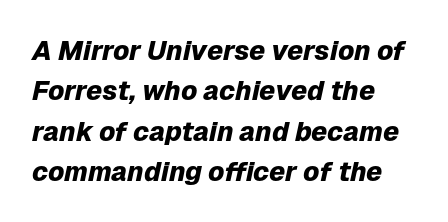
Q: Is the text bold? A: Yes.
Q: Is the text italic (slanted)? A: Yes, it leans right by about 12 degrees.
Q: Is the text underlined? A: No.
Q: How is the paragraph aligned? A: Left-aligned.
Q: Is the spacing between letters normal or unusually wide? A: Normal.
Q: Is the spacing between lines tight, normal or loose? A: Normal.
